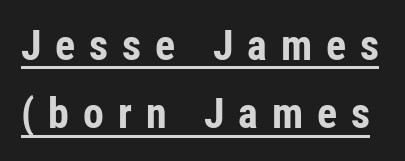
These lines have a slow, spaced-out rhythm from letter to letter. This sample keeps an unexceptional amount of space between lines. Character widths vary here, with narrow letters taking less room than wide ones. Heavy, bold letterforms.
